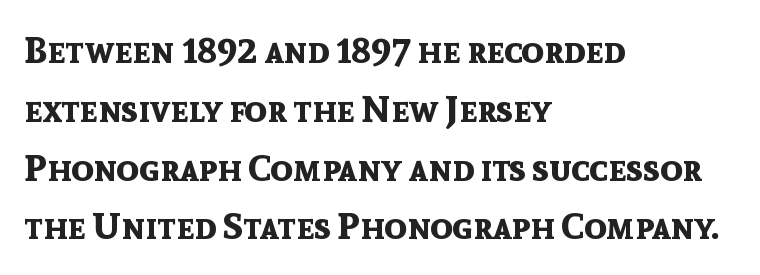
Q: Is the text bold? A: Yes.
Q: Is the text italic (slanted)? A: No, it is upright.
Q: Is the typeface a serif or a sans-serif typeface? A: Sans-serif.
Q: Is the text underlined? A: No.
Q: How is the paragraph aligned? A: Left-aligned.
Q: Is the spacing between letters normal or unusually wide? A: Normal.
Q: Is the spacing between lines tight, normal or loose? A: Normal.
Q: Width (condensed, normal, or wide)? A: Normal.
Q: x-height? A: Medium.
Q: Monospaced? A: No.
